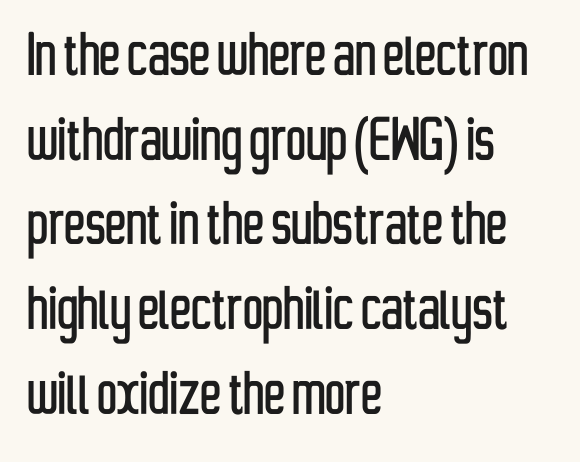
Q: Is the text italic (slanted)? A: No, it is upright.
Q: Is the typeface a serif or a sans-serif typeface? A: Sans-serif.
Q: Is the text underlined? A: No.
Q: How is the paragraph aligned? A: Left-aligned.
Q: Is the spacing between letters normal or unusually wide? A: Normal.
Q: Width (condensed, normal, or wide)? A: Condensed.
Q: Stroke contrast? A: Low.
Q: x-height? A: Medium.
Q: Monospaced? A: No.
